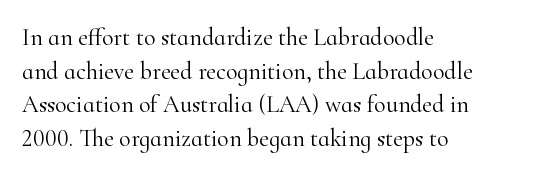
Q: Is the text bold? A: No.
Q: Is the text italic (slanted)? A: No, it is upright.
Q: Is the text underlined? A: No.
Q: How is the paragraph aligned? A: Left-aligned.
Q: Is the spacing between letters normal or unusually wide? A: Normal.
Q: Is the spacing between lines tight, normal or loose? A: Normal.
